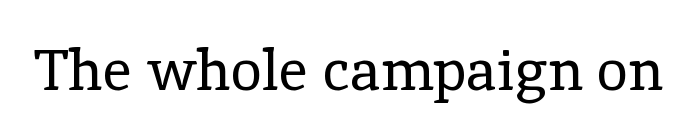
Rendered with straight, roman letterforms. Here the glyphs are tracked normally, forming tight word shapes. Note the varied advance widths — an 'i' is clearly narrower than an 'm'. The passage shown is typeset with a serif family.
